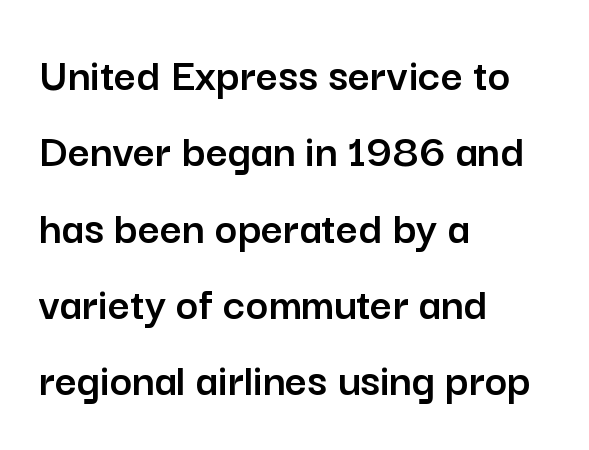
Q: Is the text italic (slanted)? A: No, it is upright.
Q: Is the typeface a serif or a sans-serif typeface? A: Sans-serif.
Q: Is the text underlined? A: No.
Q: How is the paragraph aligned? A: Left-aligned.
Q: Is the spacing between letters normal or unusually wide? A: Normal.
Q: Is the spacing between lines tight, normal or loose? A: Normal.
Q: Width (condensed, normal, or wide)? A: Normal.
Q: Stroke contrast? A: Low.
Q: x-height? A: Medium.
Q: Monospaced? A: No.
